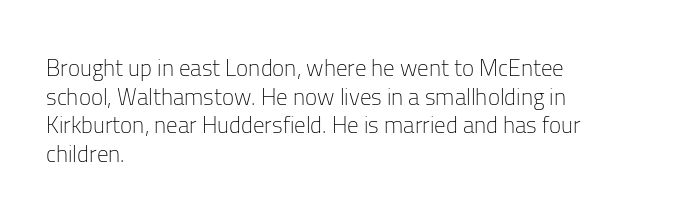
Q: Is the text bold? A: No.
Q: Is the text italic (slanted)? A: No, it is upright.
Q: Is the text underlined? A: No.
Q: How is the paragraph aligned? A: Left-aligned.
Q: Is the spacing between letters normal or unusually wide? A: Normal.
Q: Is the spacing between lines tight, normal or loose? A: Normal.
